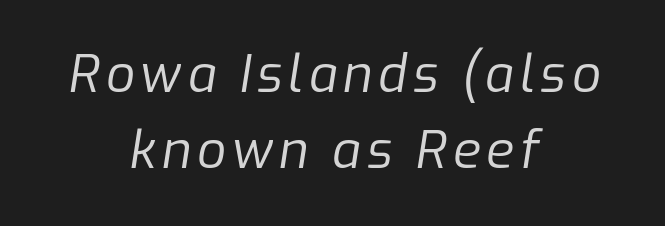
Q: Is the text bold? A: No.
Q: Is the text italic (slanted)? A: Yes, it leans right by about 9 degrees.
Q: Is the text underlined? A: No.
Q: How is the paragraph aligned? A: Centered.
Q: Is the spacing between lines tight, normal or loose? A: Normal.
Q: Width (condensed, normal, or wide)? A: Normal.
Q: Stroke contrast? A: Low.
Q: x-height? A: Medium.
Q: Monospaced? A: No.
